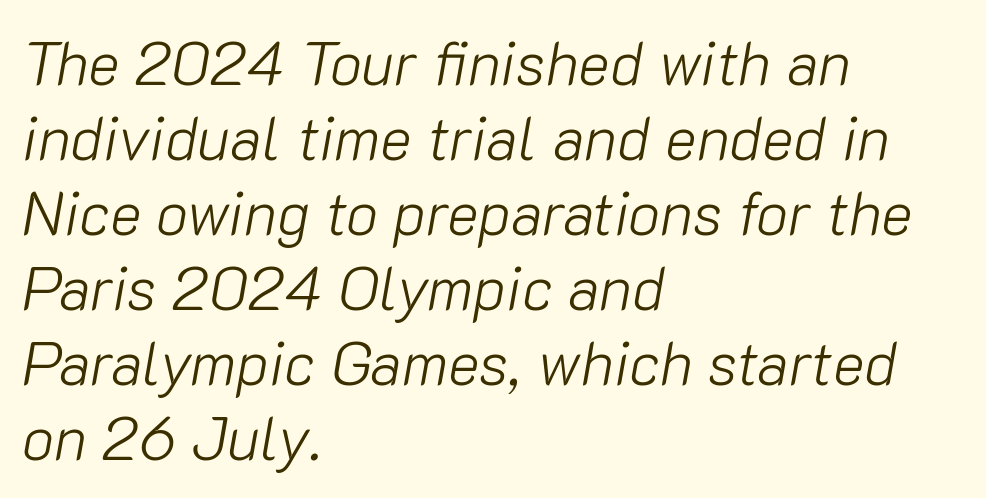
The image shows 60 px light type, italic (leaning right); set left-aligned, normal line spacing (1.25x), normal letter spacing, not underlined; low stroke contrast and a medium x-height.
